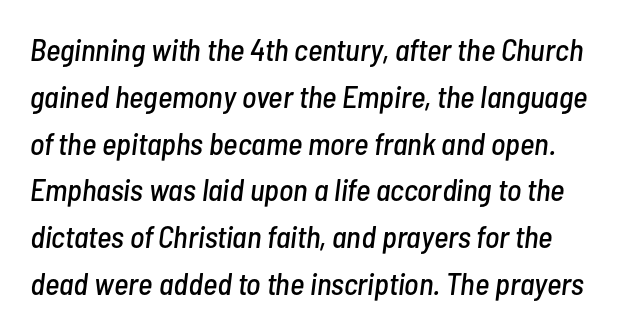
The image shows 31 px condensed type, italic (leaning right); set normal line spacing (1.51x), normal letter spacing, not underlined; low stroke contrast and a medium x-height.
